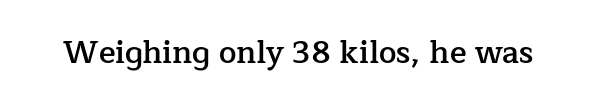
{"serif": "yes", "italic": "no", "bold": "semi", "weight": "semibold", "width": "normal", "stroke_contrast": "low", "x_height": "medium", "monospaced": "no", "underline": "no", "letter_spacing": "normal", "letter_spacing_em": 0.0, "glyph_px": 31}
